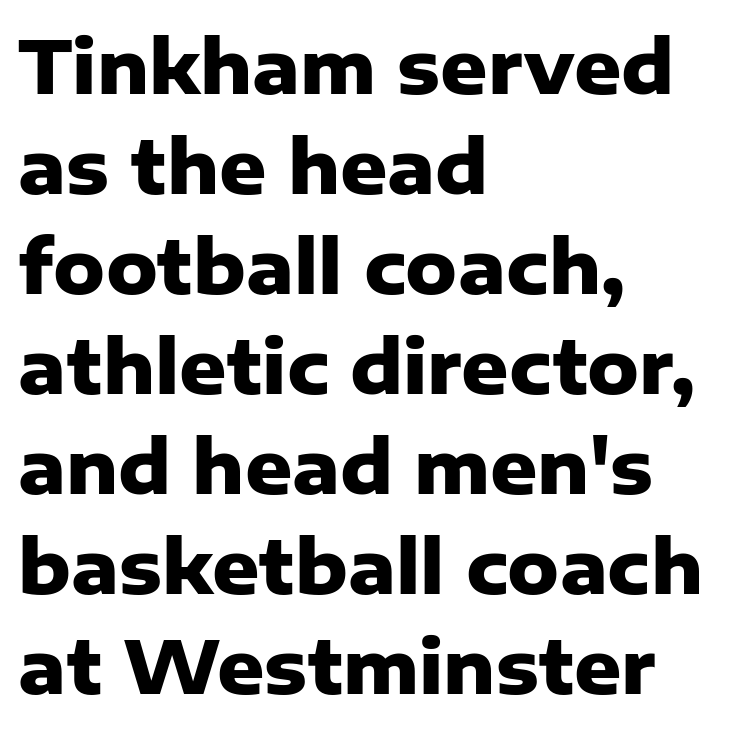
Looks like regular typesetting: each glyph gets only the width it needs. Rule under the text: the space is simply empty. The letters stand upright; this is a roman face. These lines stack with their left ends in a neat column. A sans-serif font was chosen for this passage.
